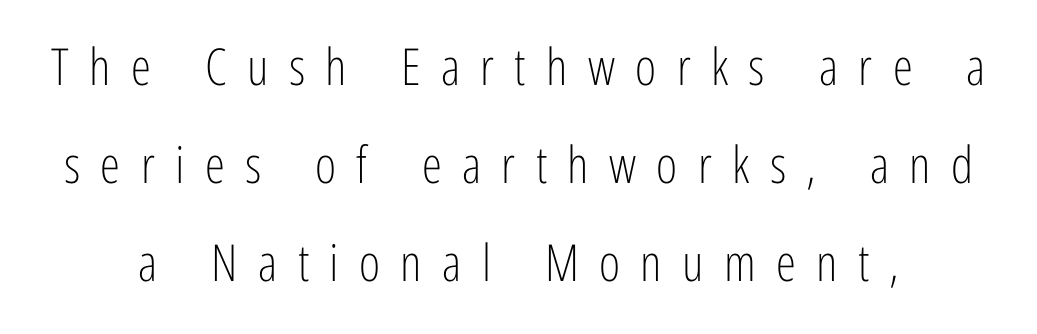
{"serif": "no", "italic": "no", "bold": "no", "weight": "light", "width": "condensed", "stroke_contrast": "low", "x_height": "medium", "monospaced": "no", "underline": "no", "line_spacing": "loose", "line_spacing_ratio": 1.92, "letter_spacing": "wide", "letter_spacing_em": 0.4, "glyph_px": 51}
